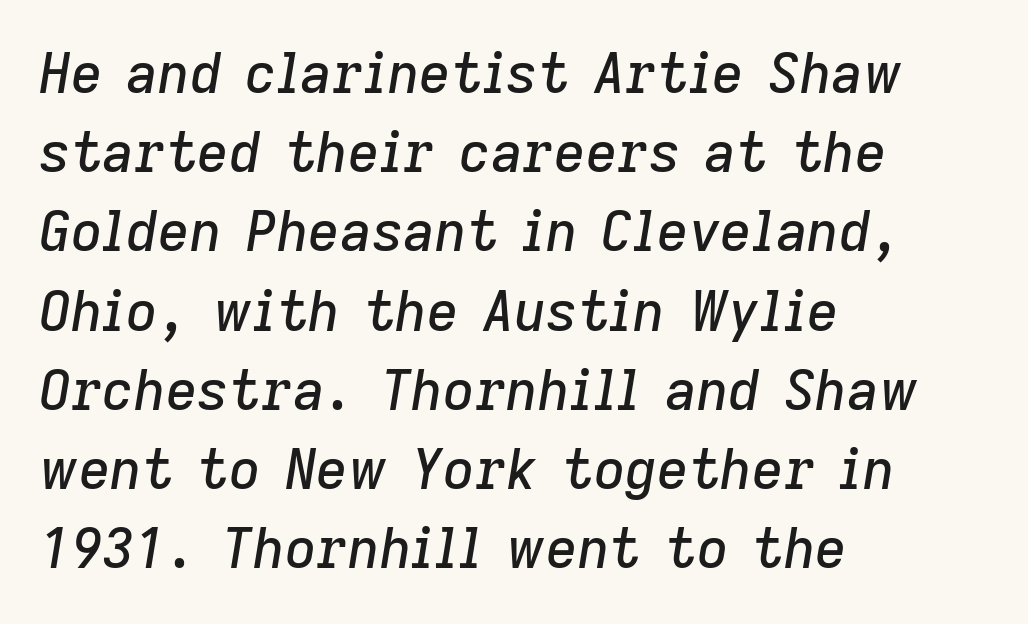
Q: Is the text italic (slanted)? A: Yes, it leans right by about 9 degrees.
Q: Is the text underlined? A: No.
Q: How is the paragraph aligned? A: Left-aligned.
Q: Is the spacing between letters normal or unusually wide? A: Normal.
Q: Is the spacing between lines tight, normal or loose? A: Normal.
Q: Width (condensed, normal, or wide)? A: Normal.
Q: Stroke contrast? A: Low.
Q: x-height? A: Medium.
Q: Monospaced? A: No.
